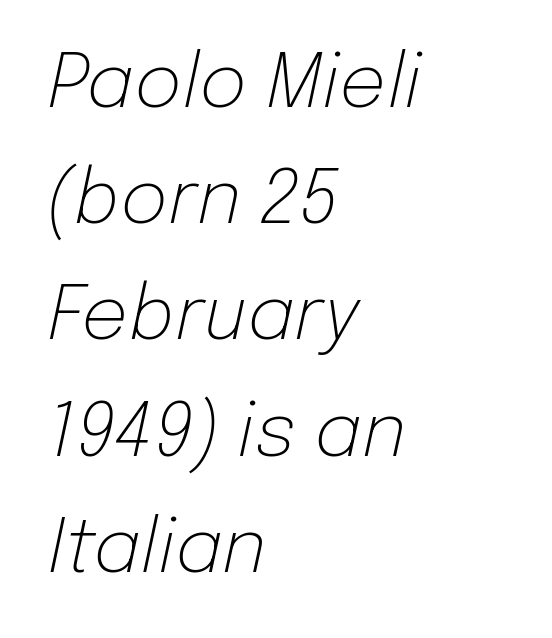
A light-to-regular cut is what we see here. The typesetter chose a ragged-right arrangement here. The horizontal fit of the characters is conventional and even. Regarding leading, the lines here are spaced in the standard way. Underline: absent. Designer's note — italics engaged.
